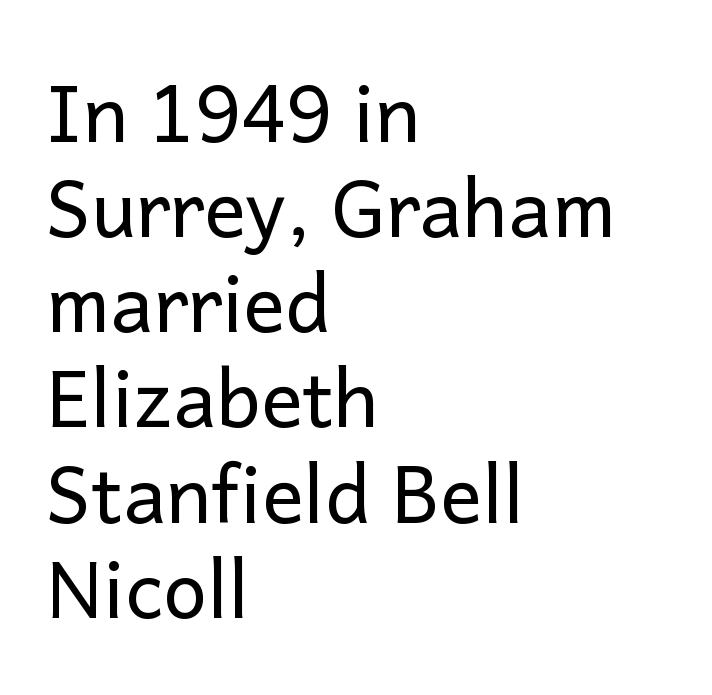
Notice how the passage keeps a crisp vertical edge on the left only. I'd call this a sans setting — the letters go barefoot. Letter spacing: default. The baseline area is clear. The axis of the letterforms is exactly vertical. Spacing verdict: proportional, widths tailored to each character.
